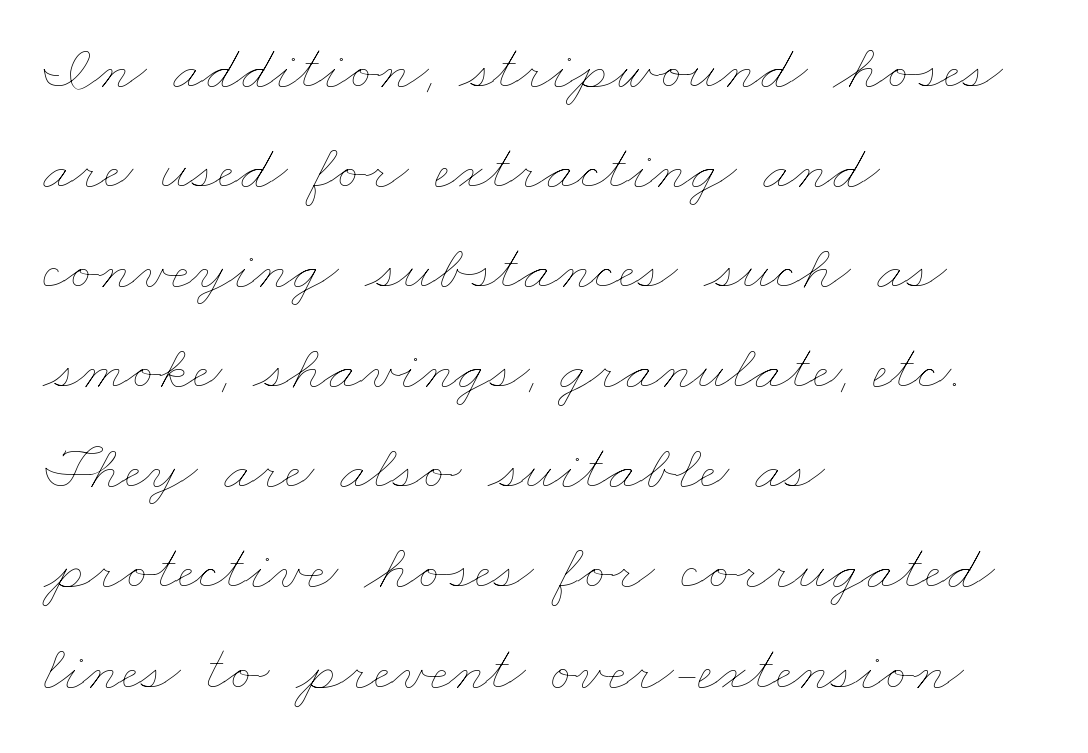
The strip under each line holds only bare page. This sample keeps an unexceptional amount of space between lines. Each stroke keeps to a modest, everyday thickness or less. Spacing verdict: proportional, widths tailored to each character.
